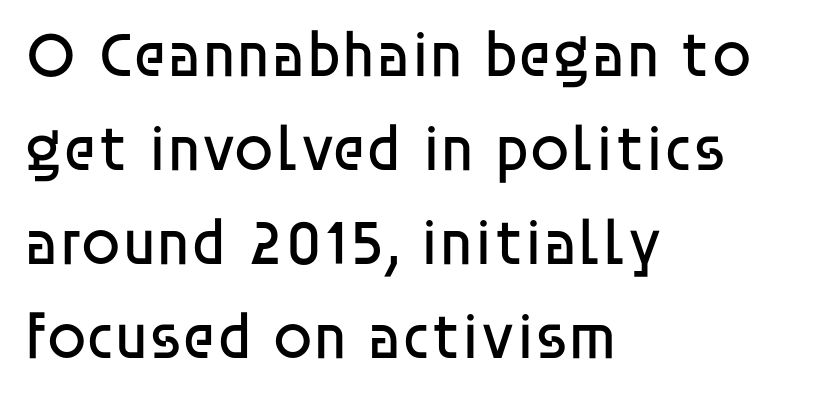
The image shows 64 px regular-weight sans-serif type, upright; set left-aligned, normal line spacing (1.47x), normal letter spacing, not underlined; low stroke contrast and a large x-height.
